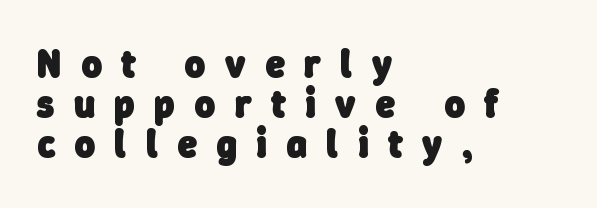
{"serif": "no", "bold": "yes", "weight": "heavy", "width": "normal", "stroke_contrast": "low", "x_height": "medium", "monospaced": "no", "underline": "no", "align": "left", "line_spacing": "tight", "line_spacing_ratio": 1.03, "letter_spacing": "wide", "letter_spacing_em": 0.5, "glyph_px": 39}
